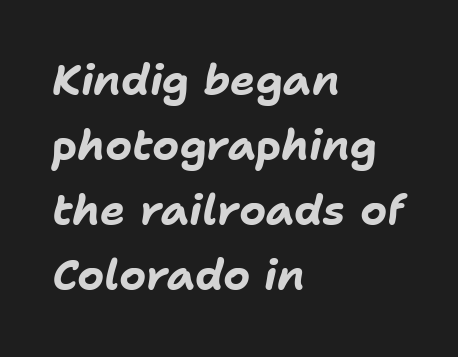
Q: Is the text bold? A: Yes.
Q: Is the text italic (slanted)? A: Yes, it leans right by about 11 degrees.
Q: Is the text underlined? A: No.
Q: How is the paragraph aligned? A: Left-aligned.
Q: Is the spacing between letters normal or unusually wide? A: Normal.
Q: Is the spacing between lines tight, normal or loose? A: Normal.
Q: Width (condensed, normal, or wide)? A: Normal.
Q: Stroke contrast? A: Low.
Q: x-height? A: Medium.
Q: Monospaced? A: No.
